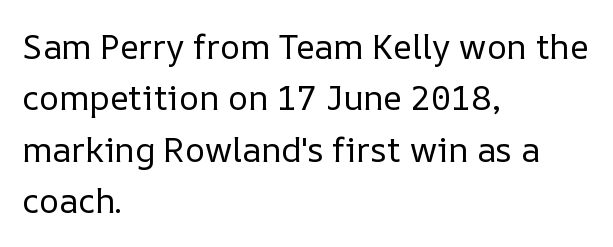
Q: Is the text bold? A: No.
Q: Is the text italic (slanted)? A: No, it is upright.
Q: Is the text underlined? A: No.
Q: How is the paragraph aligned? A: Left-aligned.
Q: Is the spacing between letters normal or unusually wide? A: Normal.
Q: Is the spacing between lines tight, normal or loose? A: Normal.
Q: Width (condensed, normal, or wide)? A: Normal.
Q: Stroke contrast? A: Low.
Q: x-height? A: Medium.
Q: Monospaced? A: No.
